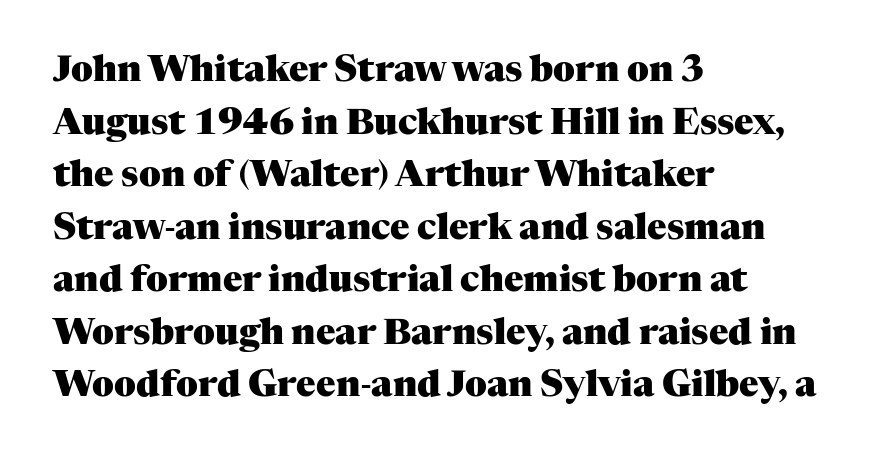
The image shows 36 px heavy serif type, upright; set left-aligned, normal line spacing (1.46x), normal letter spacing, not underlined; medium stroke contrast and a medium x-height.
